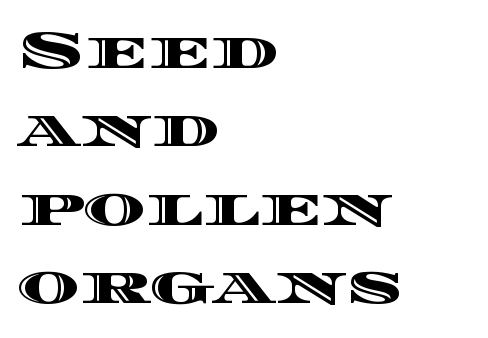
Q: Is the text italic (slanted)? A: No, it is upright.
Q: Is the text underlined? A: No.
Q: How is the paragraph aligned? A: Left-aligned.
Q: Is the spacing between letters normal or unusually wide? A: Normal.
Q: Is the spacing between lines tight, normal or loose? A: Normal.
Q: Width (condensed, normal, or wide)? A: Wide.
Q: x-height? A: Large.
Q: Monospaced? A: No.
